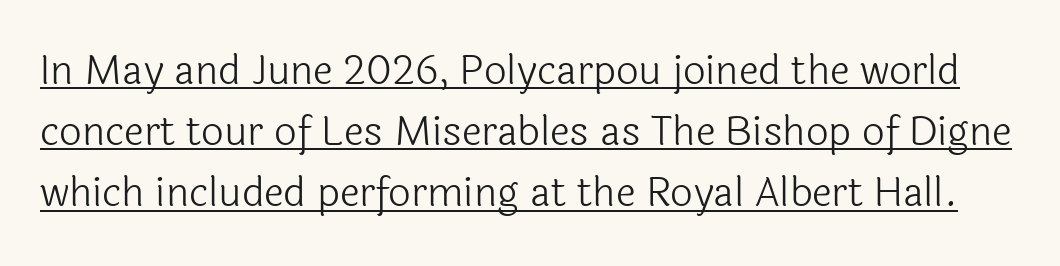
{"serif": "no", "italic": "no", "bold": "no", "weight": "light", "width": "normal", "x_height": "medium", "monospaced": "no", "underline": "yes", "line_spacing": "normal", "line_spacing_ratio": 1.53, "letter_spacing": "normal", "letter_spacing_em": 0.0, "glyph_px": 40}
